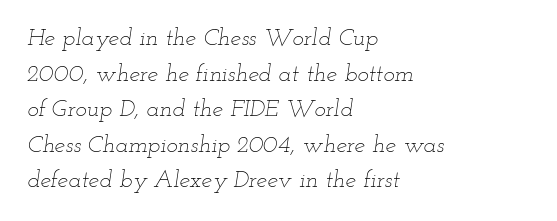
{"italic": "yes", "lean": "right", "slant_degrees": 12, "bold": "no", "underline": "no", "align": "left", "line_spacing": "normal", "line_spacing_ratio": 1.48, "letter_spacing": "normal", "letter_spacing_em": 0.0, "glyph_px": 24}
